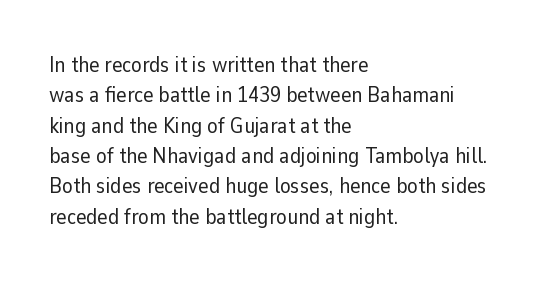
{"italic": "no", "bold": "no", "underline": "no", "align": "left", "line_spacing": "normal", "line_spacing_ratio": 1.38, "letter_spacing": "normal", "letter_spacing_em": 0.0, "glyph_px": 22}
